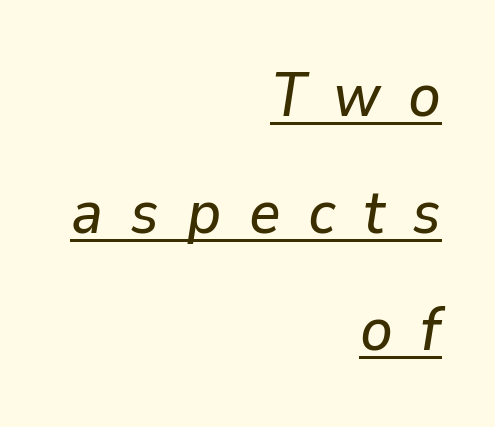
A rule runs beneath these lines of type. Designer's note — italics engaged. The passage is arranged like a letterhead date or caption credit — flush right. The tracking jumps out immediately: characters are airy and widely separated. Reading down the column, the eye jumps a long way to each next line.
